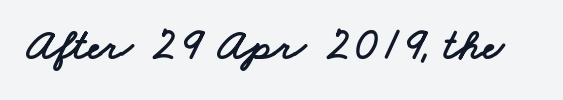
The image shows 45 px wide sans-serif type; set normal letter spacing, not underlined; low stroke contrast and a small x-height.
